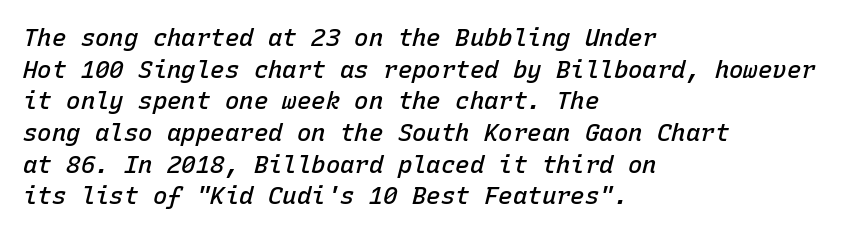
The lines sit at an ordinary, default distance from one another. The typography opts for an oblique posture over an upright one. This sample is left-justified, so line endings fall wherever the words run out. The rendering uses a semibold face; strokes are thickened but not to full bold. The letters sit at their default tracking, neither squeezed nor spread.
